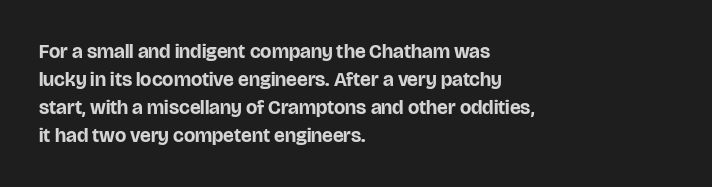
The image shows 20 px bold type, upright; set left-aligned, normal line spacing (1.4x), normal letter spacing, not underlined.
